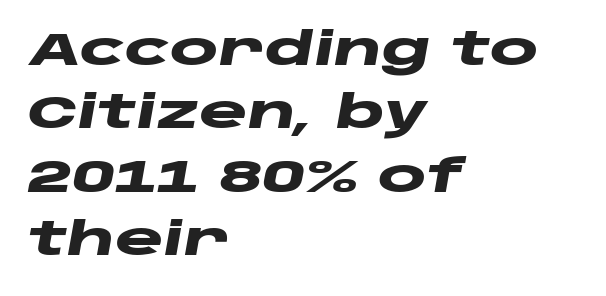
{"italic": "yes", "lean": "right", "slant_degrees": 10, "bold": "yes", "weight": "heavy", "width": "wide", "stroke_contrast": "low", "x_height": "large", "monospaced": "no", "underline": "no", "align": "left", "line_spacing": "normal", "line_spacing_ratio": 1.38, "letter_spacing": "normal", "letter_spacing_em": 0.0, "glyph_px": 46}
